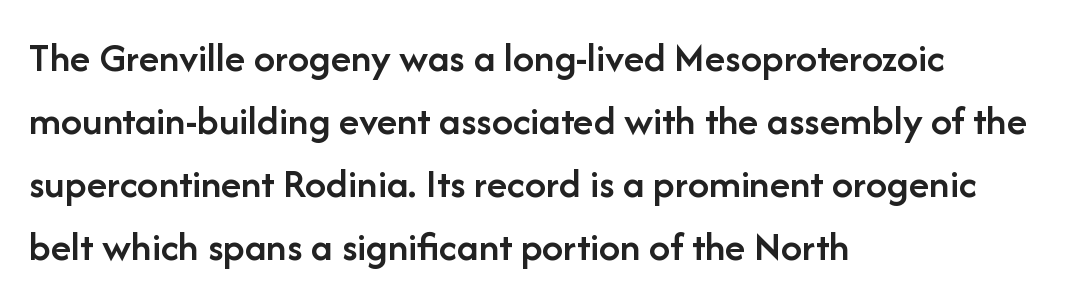
{"serif": "no", "italic": "no", "bold": "semi", "weight": "semibold", "width": "normal", "stroke_contrast": "low", "x_height": "medium", "monospaced": "no", "underline": "no", "align": "left", "line_spacing": "normal", "line_spacing_ratio": 1.5, "letter_spacing": "normal", "letter_spacing_em": 0.0, "glyph_px": 42}
